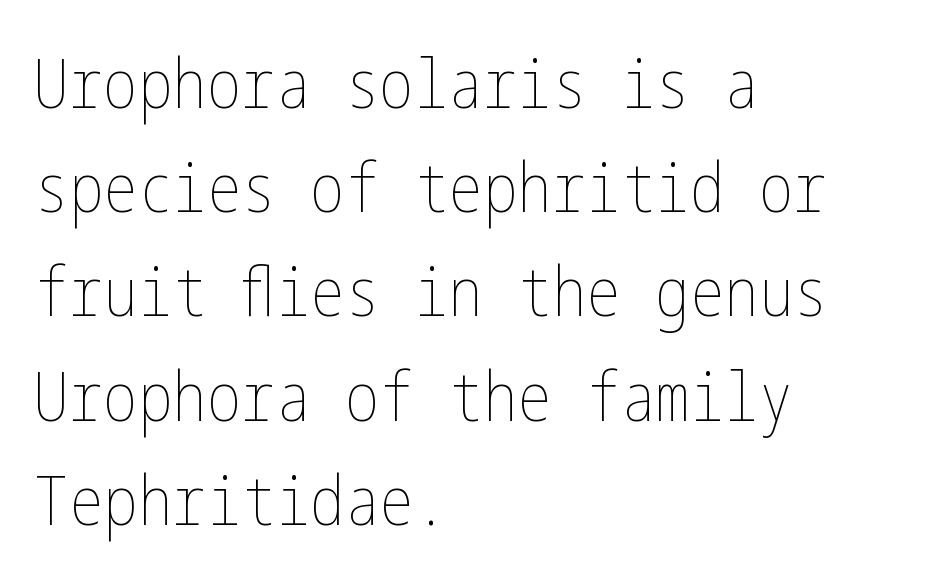
The image shows 69 px thin, condensed type, upright; set left-aligned, normal line spacing (1.51x), normal letter spacing, not underlined; low stroke contrast and a medium x-height.
